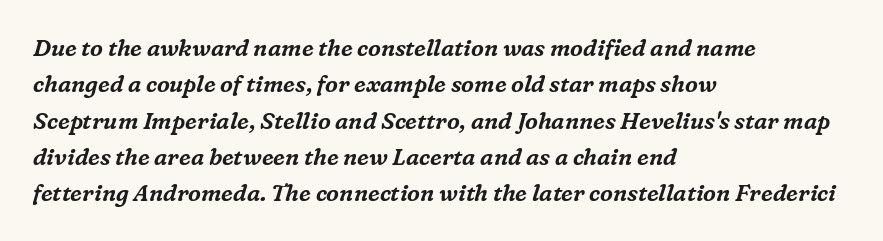
The compositor pushed each line to the left boundary. Words appear dense and cohesive because spacing is normal. Descenders hang freely into open space. The whole block is typeset with a tilt. One glance says typical: line gaps are just what's usual.
